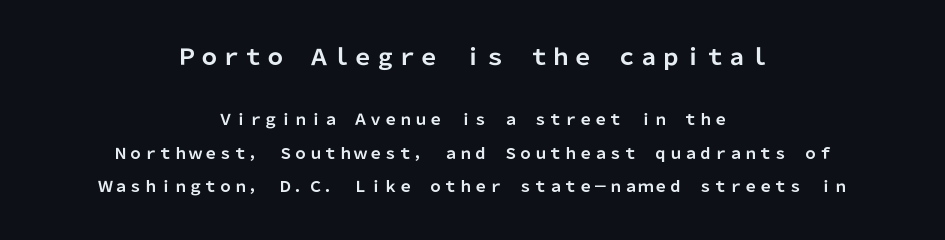
Q: Is the text bold? A: Yes.
Q: Is the text italic (slanted)? A: No, it is upright.
Q: Is the text underlined? A: No.
Q: How is the paragraph aligned? A: Centered.
Q: Is the spacing between letters normal or unusually wide? A: Normal.
Q: Is the spacing between lines tight, normal or loose? A: Loose.
Q: Which block of text is set in a larger size, the first (top) or the second (bottom)? A: The first (top) one.
